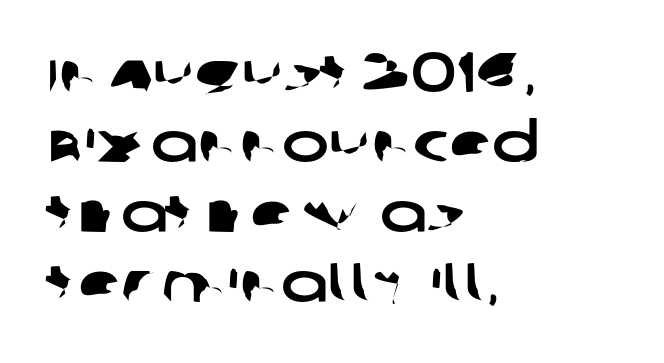
The image shows 56 px wide sans-serif type; set left-aligned, normal line spacing (1.25x), normal letter spacing, not underlined; low stroke contrast and a large x-height.
